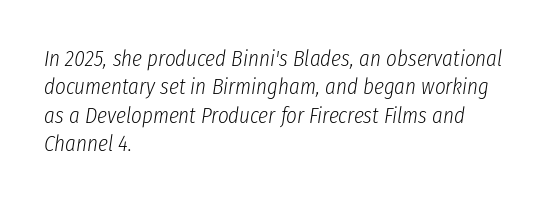
The image shows 23 px text type, italic (leaning right); set left-aligned, line spacing 1.23x, normal letter spacing, not underlined.
